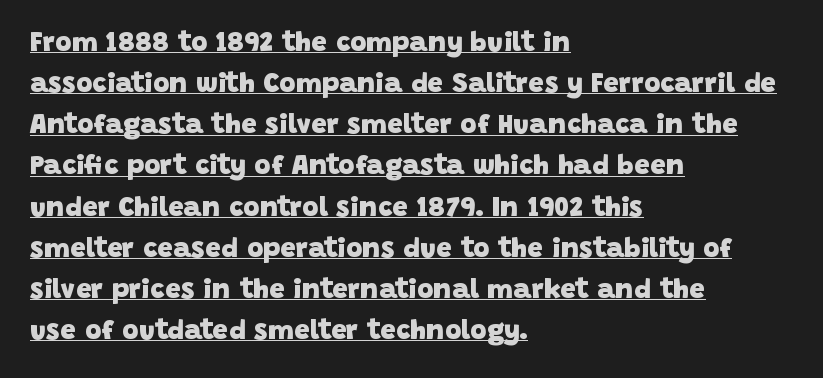
The image shows 28 px heavy sans-serif type; set left-aligned, normal line spacing (1.47x), normal letter spacing, underlined; low stroke contrast and a large x-height.
